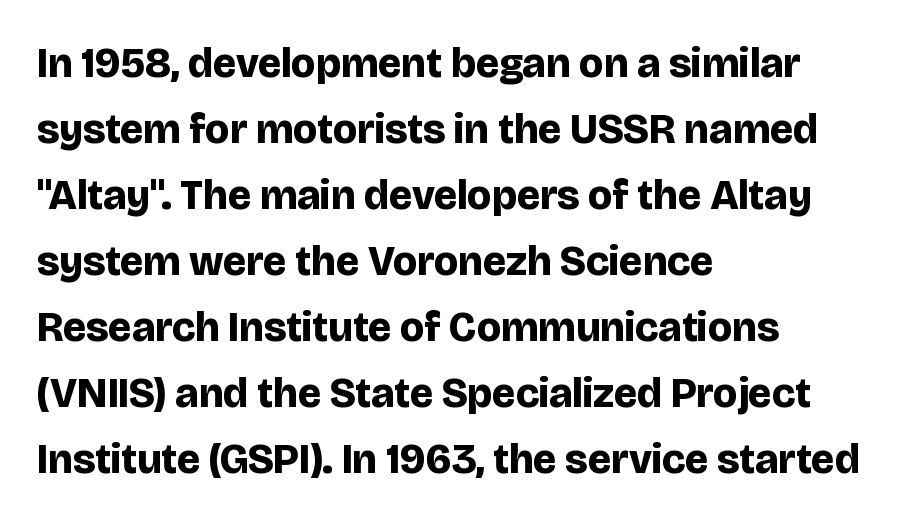
Q: Is the text bold? A: Yes.
Q: Is the text italic (slanted)? A: No, it is upright.
Q: Is the typeface a serif or a sans-serif typeface? A: Sans-serif.
Q: Is the text underlined? A: No.
Q: How is the paragraph aligned? A: Left-aligned.
Q: Is the spacing between letters normal or unusually wide? A: Normal.
Q: Is the spacing between lines tight, normal or loose? A: Normal.
Q: Width (condensed, normal, or wide)? A: Normal.
Q: Stroke contrast? A: Low.
Q: x-height? A: Large.
Q: Monospaced? A: No.
